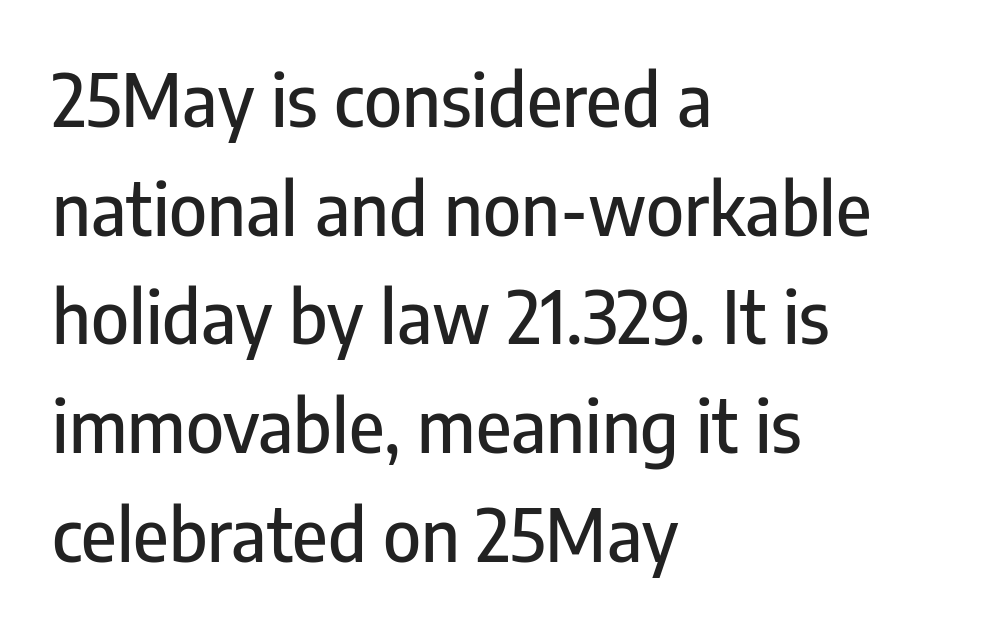
{"serif": "no", "italic": "no", "width": "condensed", "stroke_contrast": "low", "x_height": "medium", "monospaced": "no", "underline": "no", "align": "left", "line_spacing": "normal", "line_spacing_ratio": 1.51, "letter_spacing": "normal", "letter_spacing_em": 0.0, "glyph_px": 72}
